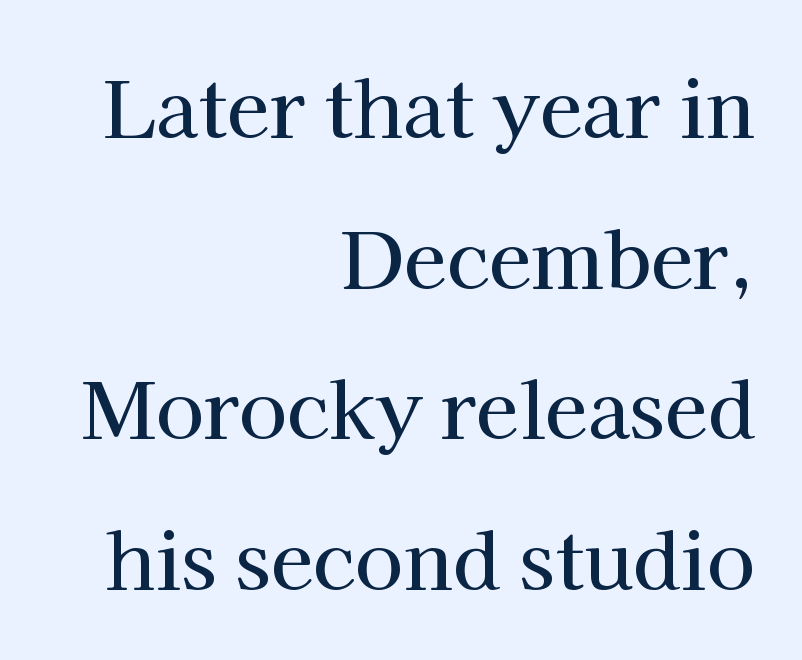
Q: Is the text italic (slanted)? A: No, it is upright.
Q: Is the typeface a serif or a sans-serif typeface? A: Serif.
Q: Is the text underlined? A: No.
Q: How is the paragraph aligned? A: Right-aligned.
Q: Is the spacing between letters normal or unusually wide? A: Normal.
Q: Is the spacing between lines tight, normal or loose? A: Loose.
Q: Width (condensed, normal, or wide)? A: Normal.
Q: Stroke contrast? A: High.
Q: x-height? A: Medium.
Q: Monospaced? A: No.
